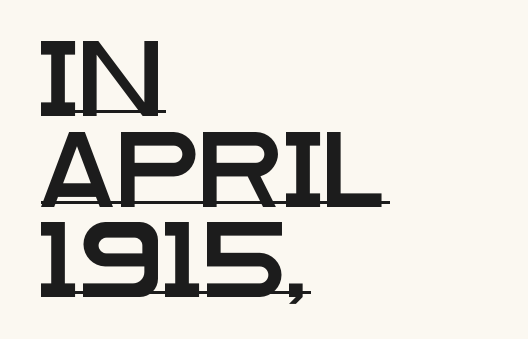
Q: Is the text italic (slanted)? A: No, it is upright.
Q: Is the typeface a serif or a sans-serif typeface? A: Sans-serif.
Q: Is the text underlined? A: Yes.
Q: How is the paragraph aligned? A: Left-aligned.
Q: Is the spacing between letters normal or unusually wide? A: Normal.
Q: Width (condensed, normal, or wide)? A: Wide.
Q: Stroke contrast? A: Low.
Q: x-height? A: Large.
Q: Monospaced? A: No.
